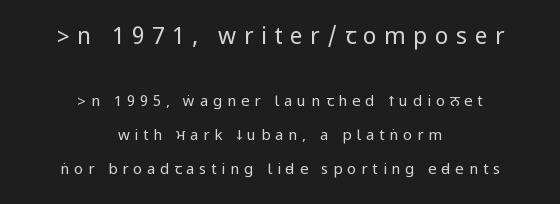
The image shows 23 px text type, upright; set centered, loose line spacing (2.26x), unusually wide letter spacing (+0.32 em), not underlined; the first (top) block is 1.53x larger.
